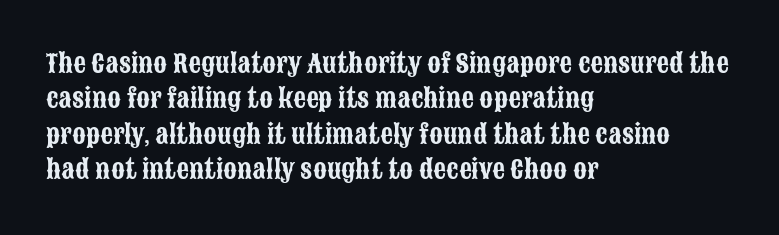
Q: Is the text italic (slanted)? A: No, it is upright.
Q: Is the text underlined? A: No.
Q: How is the paragraph aligned? A: Left-aligned.
Q: Is the spacing between letters normal or unusually wide? A: Normal.
Q: Is the spacing between lines tight, normal or loose? A: Normal.
